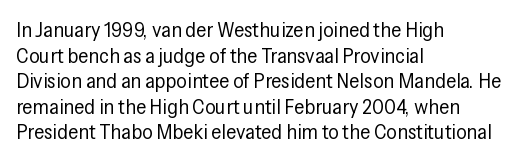
Does extra space separate the letters? No, they use regular spacing. The passage is arranged the way most books set body copy — flush left. The area under the type is left untouched. The face looks like a standard text weight, possibly lighter. Notice how the stems are strictly vertical — no italics here.
